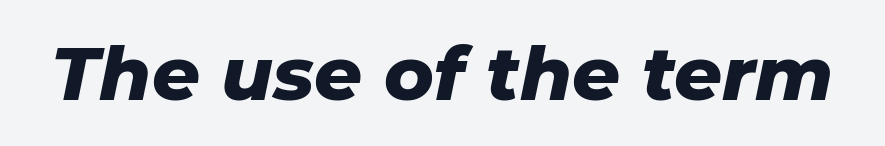
These lines were composed using italics. The letters are bold, with thick, heavy strokes. Looks like regular typesetting: each glyph gets only the width it needs. Look at the tracking — it's just the regular setting, nothing added. Each row of text sits above clean, open space.
